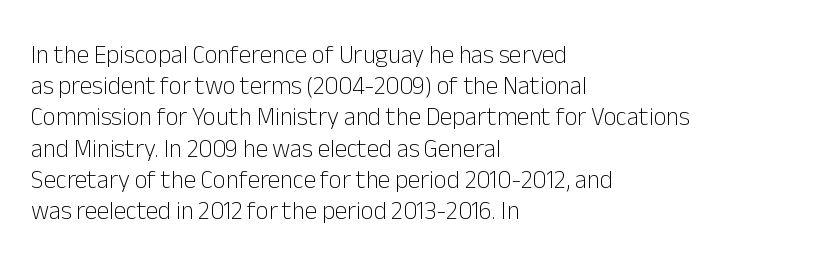
The image shows 25 px text type, upright; set left-aligned, normal line spacing (1.25x), normal letter spacing, not underlined.
